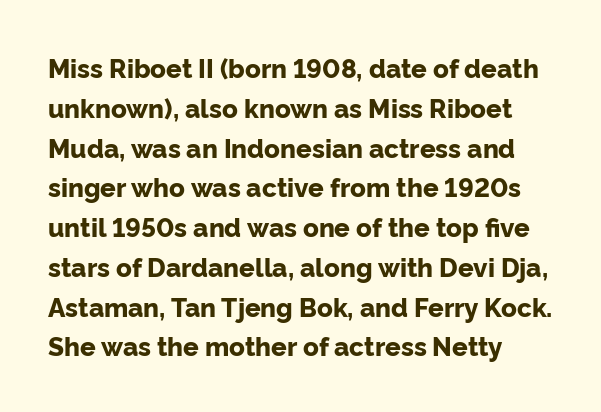
Q: Is the text bold? A: Yes.
Q: Is the text italic (slanted)? A: No, it is upright.
Q: Is the text underlined? A: No.
Q: Is the spacing between letters normal or unusually wide? A: Normal.
Q: Is the spacing between lines tight, normal or loose? A: Normal.
